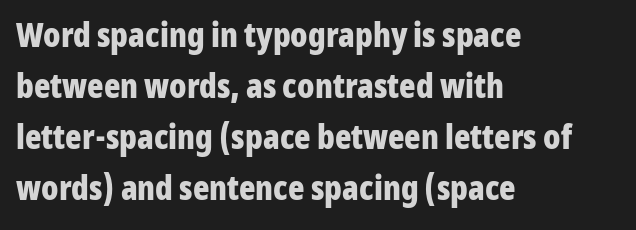
{"serif": "no", "italic": "no", "bold": "yes", "weight": "bold", "width": "condensed", "stroke_contrast": "low", "x_height": "medium", "monospaced": "no", "underline": "no", "align": "left", "line_spacing": "normal", "line_spacing_ratio": 1.5, "letter_spacing": "normal", "letter_spacing_em": 0.0, "glyph_px": 34}
